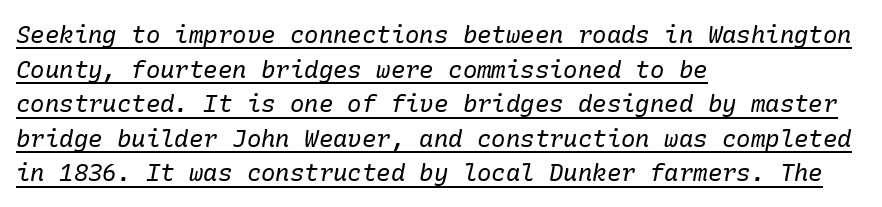
The image shows 24 px text type, italic (leaning right); set left-aligned, normal line spacing (1.44x), normal letter spacing, underlined.
